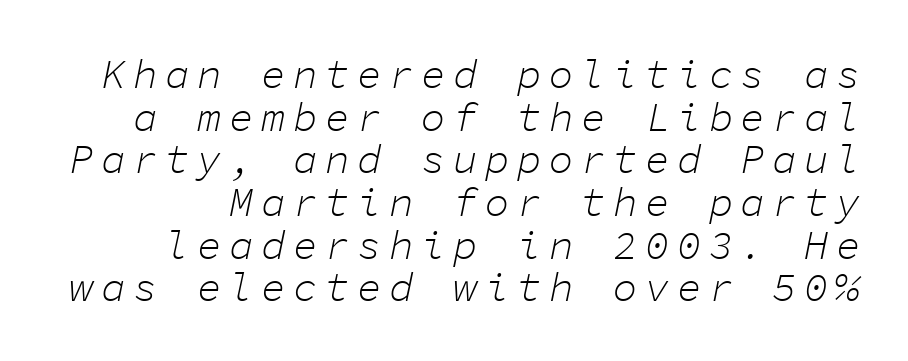
A typesetter would call this leading minimal, almost set solid. The characters are drawn with everyday or finer stroke widths. Slant detected: the letters are inclined. This sample has the even, mechanical cadence of fixed-width lettering. Nobody drew a line under any word here.
